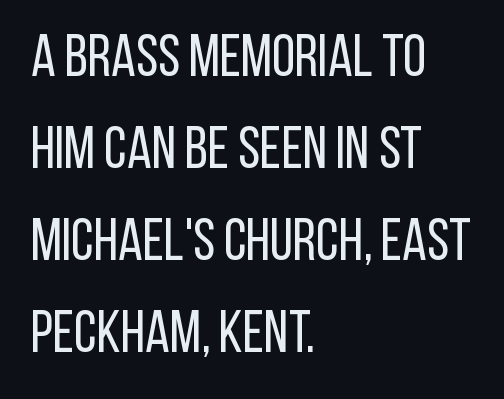
The image shows 59 px regular-weight, condensed sans-serif type, upright; set left-aligned, normal line spacing (1.56x), normal letter spacing, not underlined; low stroke contrast and a large x-height.
